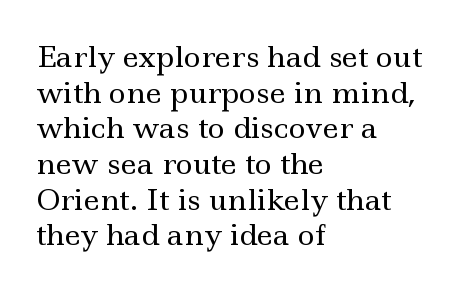
{"serif": "yes", "italic": "no", "bold": "no", "weight": "regular", "width": "wide", "x_height": "small", "monospaced": "no", "underline": "no", "align": "left", "line_spacing_ratio": 1.23, "letter_spacing": "normal", "letter_spacing_em": 0.0, "glyph_px": 29}
